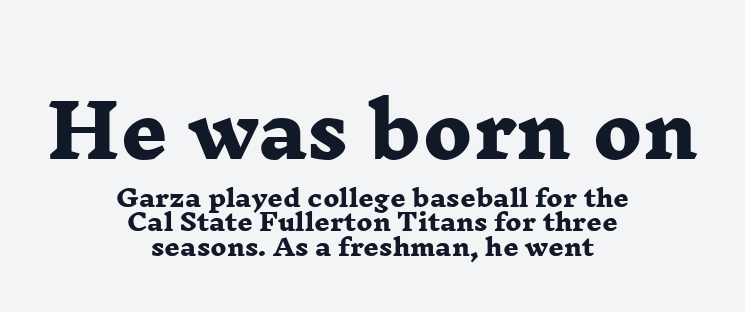
Q: Is the text bold? A: Yes.
Q: Is the typeface a serif or a sans-serif typeface? A: Serif.
Q: Is the text underlined? A: No.
Q: How is the paragraph aligned? A: Centered.
Q: Is the spacing between letters normal or unusually wide? A: Normal.
Q: Is the spacing between lines tight, normal or loose? A: Tight.
Q: Which block of text is set in a larger size, the first (top) or the second (bottom)? A: The first (top) one.
Q: Width (condensed, normal, or wide)? A: Wide.
Q: Stroke contrast? A: Low.
Q: x-height? A: Medium.
Q: Monospaced? A: No.
